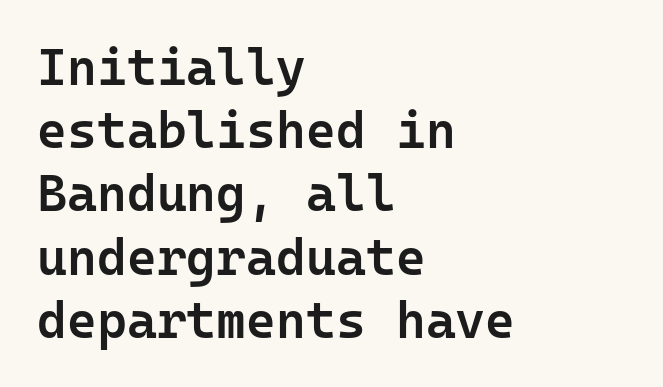
Q: Is the text bold? A: Semi-bold.
Q: Is the text italic (slanted)? A: No, it is upright.
Q: Is the typeface a serif or a sans-serif typeface? A: Sans-serif.
Q: Is the text underlined? A: No.
Q: How is the paragraph aligned? A: Left-aligned.
Q: Is the spacing between letters normal or unusually wide? A: Normal.
Q: Width (condensed, normal, or wide)? A: Normal.
Q: Stroke contrast? A: Low.
Q: x-height? A: Medium.
Q: Monospaced? A: Yes.
